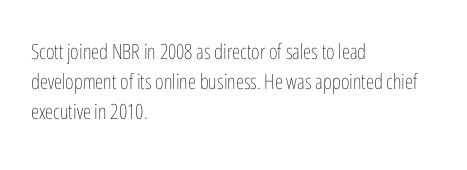
The image shows 21 px text type, upright; set left-aligned, normal line spacing (1.43x), normal letter spacing, not underlined.
